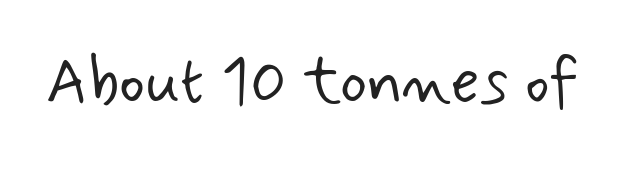
The image shows 64 px light sans-serif type; set normal letter spacing, not underlined; low stroke contrast and a small x-height.
